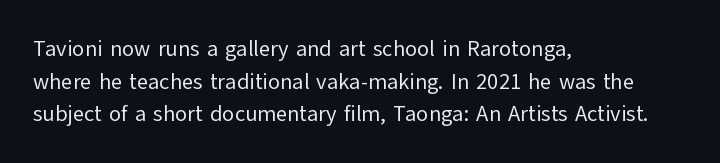
The image shows 22 px text type, upright; set left-aligned, normal line spacing (1.48x), normal letter spacing, not underlined.
